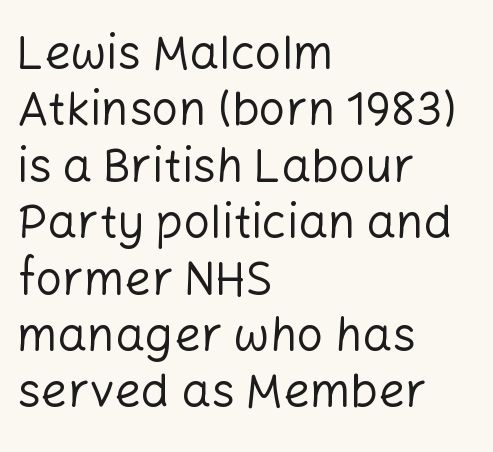
The image shows 47 px regular-weight sans-serif type, upright; set left-aligned, line spacing 1.2x, normal letter spacing, not underlined; low stroke contrast and a medium x-height.
